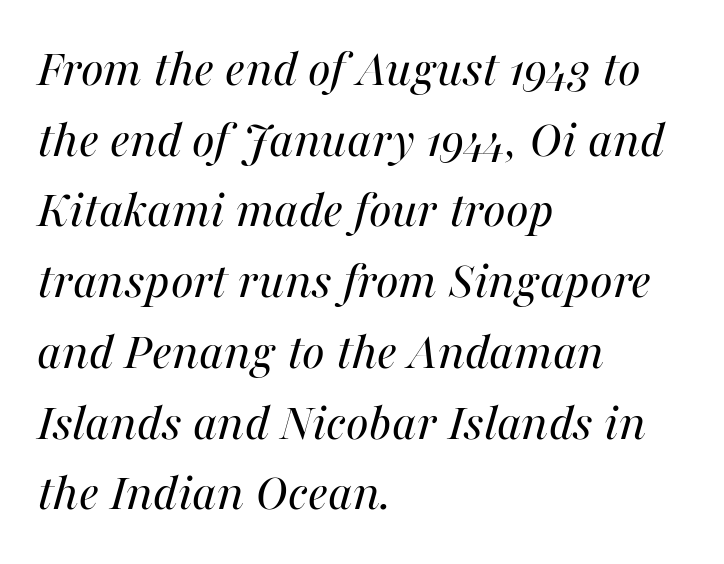
Q: Is the text bold? A: No.
Q: Is the text italic (slanted)? A: Yes, it leans right by about 16 degrees.
Q: Is the text underlined? A: No.
Q: How is the paragraph aligned? A: Left-aligned.
Q: Is the spacing between letters normal or unusually wide? A: Normal.
Q: Is the spacing between lines tight, normal or loose? A: Normal.
Q: Width (condensed, normal, or wide)? A: Normal.
Q: Stroke contrast? A: Medium.
Q: x-height? A: Medium.
Q: Monospaced? A: No.
